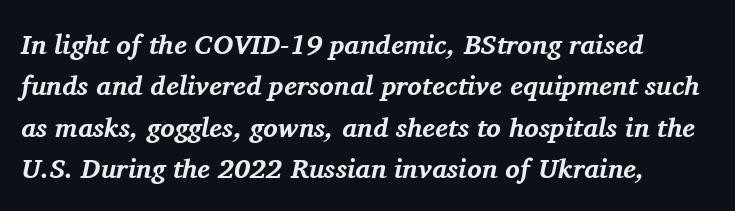
{"italic": "yes", "lean": "right", "slant_degrees": 11, "bold": "yes", "underline": "no", "align": "left", "line_spacing": "normal", "line_spacing_ratio": 1.53, "letter_spacing": "normal", "letter_spacing_em": 0.0, "glyph_px": 27}
